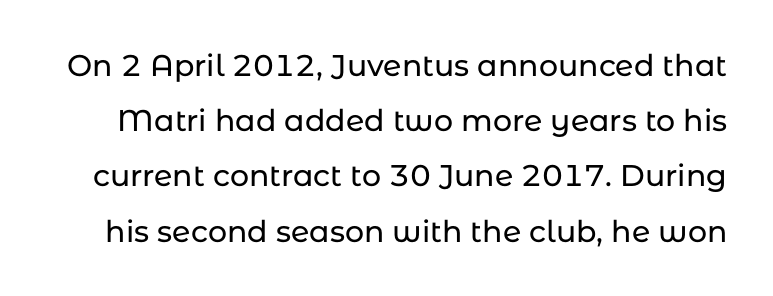
Nope, not italic — everything's standing straight. Type style note: lacks serifs. Varying glyph widths throughout — classic text-font behaviour. Anything drawn beneath the words? Only blank space.
